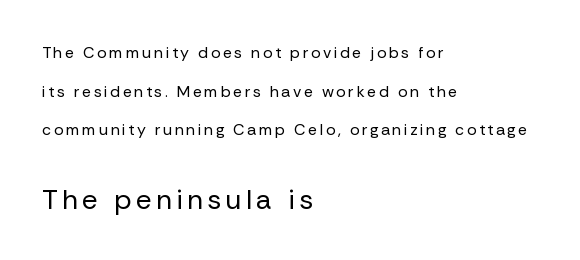
Q: Is the text bold? A: No.
Q: Is the text italic (slanted)? A: No, it is upright.
Q: Is the typeface a serif or a sans-serif typeface? A: Sans-serif.
Q: Is the text underlined? A: No.
Q: How is the paragraph aligned? A: Left-aligned.
Q: Is the spacing between lines tight, normal or loose? A: Loose.
Q: Which block of text is set in a larger size, the first (top) or the second (bottom)? A: The second (bottom) one.
Q: Width (condensed, normal, or wide)? A: Normal.
Q: Stroke contrast? A: Low.
Q: x-height? A: Medium.
Q: Monospaced? A: No.
